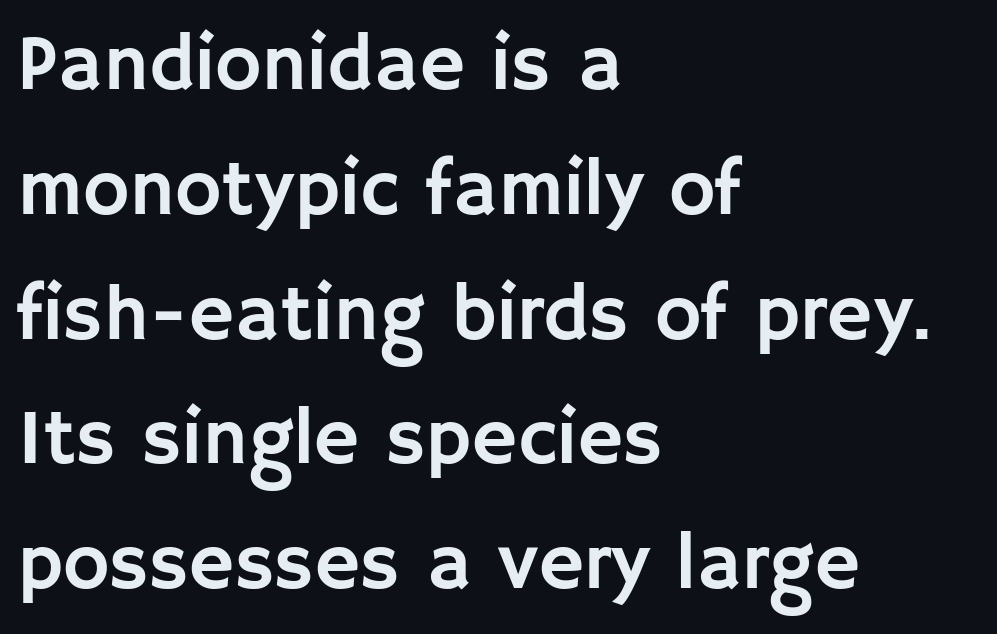
Q: Is the text italic (slanted)? A: No, it is upright.
Q: Is the typeface a serif or a sans-serif typeface? A: Sans-serif.
Q: Is the text underlined? A: No.
Q: How is the paragraph aligned? A: Left-aligned.
Q: Is the spacing between letters normal or unusually wide? A: Normal.
Q: Is the spacing between lines tight, normal or loose? A: Normal.
Q: Width (condensed, normal, or wide)? A: Normal.
Q: Stroke contrast? A: Low.
Q: x-height? A: Large.
Q: Monospaced? A: No.
